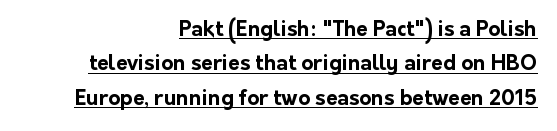
The image shows 21 px bold type, upright; set right-aligned, normal line spacing (1.64x), normal letter spacing, underlined.
